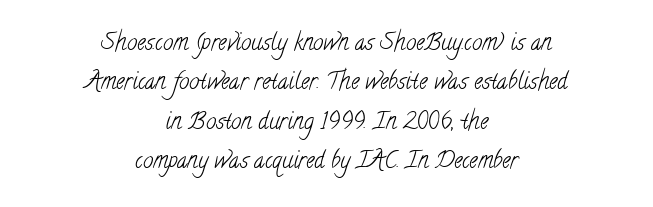
{"bold": "no", "underline": "no", "align": "center", "line_spacing_ratio": 1.71, "letter_spacing": "normal", "letter_spacing_em": 0.0, "glyph_px": 23}
